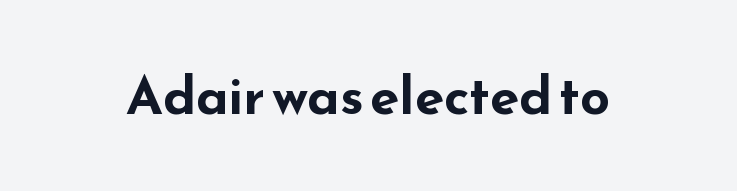
Just letters on the line, the space beneath them empty. A typesetter would label this face a sans. This sample has the flowing, uneven cadence of proportional lettering. The letterforms sit shoulder to shoulder at normal distance.
